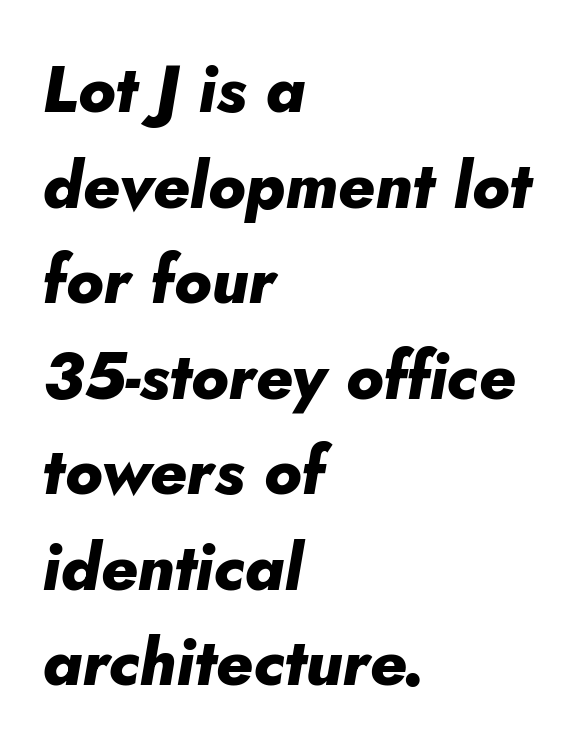
The image shows 65 px heavy type, italic (leaning right); set left-aligned, normal line spacing (1.47x), normal letter spacing, not underlined; low stroke contrast and a small x-height.
